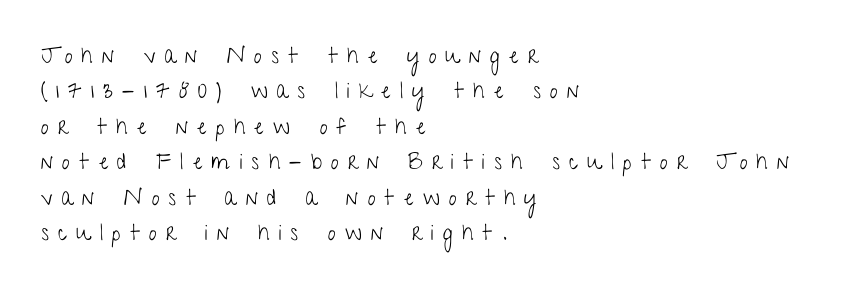
In terms of posture, this sample is upright. The rendering anchors every line to the left-hand side. Short note: letters widely spaced. Summary of weight: not heavy and not bold. The glyphs are unaccompanied by any horizontal stroke below them.
